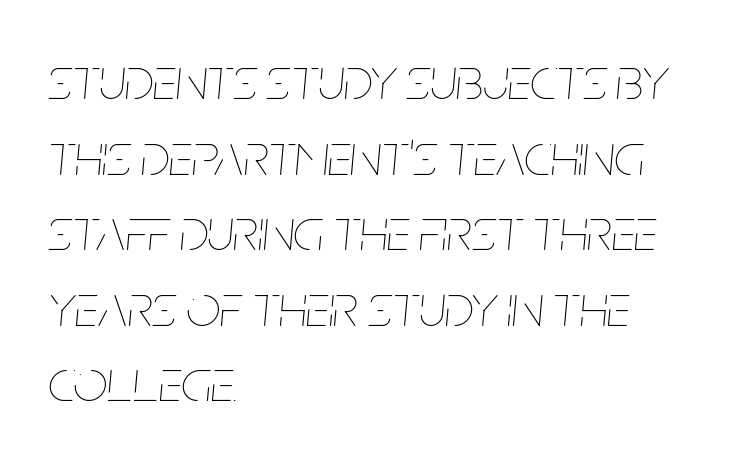
The image shows 60 px thin, condensed type, italic (leaning right); set left-aligned, normal line spacing (1.26x), normal letter spacing, not underlined; low stroke contrast and a large x-height.
